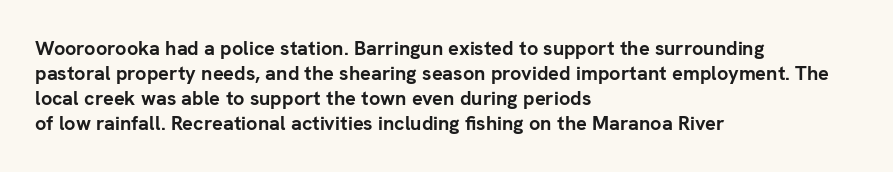
{"italic": "no", "bold": "yes", "underline": "no", "align": "left", "line_spacing": "normal", "line_spacing_ratio": 1.25, "letter_spacing": "normal", "letter_spacing_em": 0.0, "glyph_px": 20}
